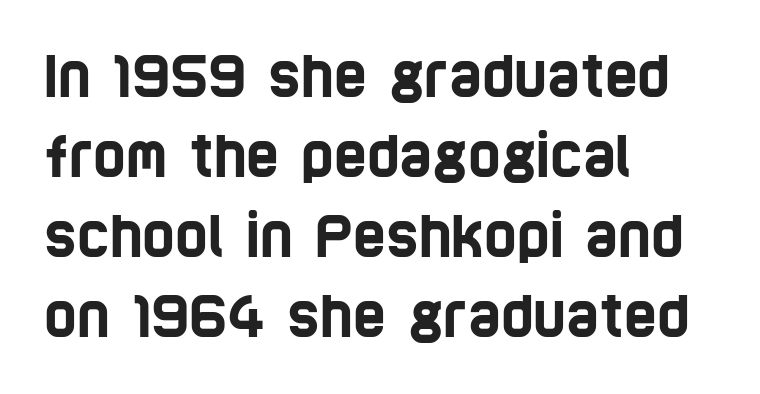
The zone under the glyphs is completely vacant. Every row of glyphs begins at an identical x-position on the left. The passage shown is typeset with a sans-serif family. Leading: standard. The letters advance in unequal steps, a hallmark of proportional type.
